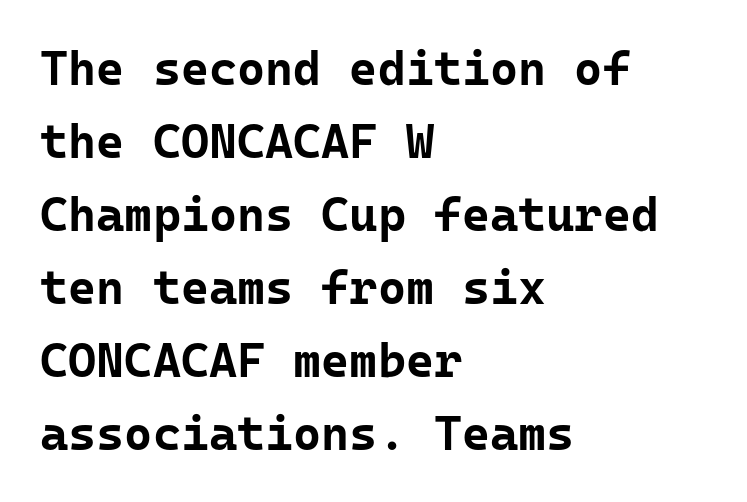
{"serif": "no", "italic": "no", "bold": "yes", "weight": "bold", "width": "normal", "stroke_contrast": "low", "x_height": "medium", "underline": "no", "align": "left", "line_spacing": "normal", "line_spacing_ratio": 1.52, "letter_spacing": "normal", "letter_spacing_em": 0.0, "glyph_px": 48}
